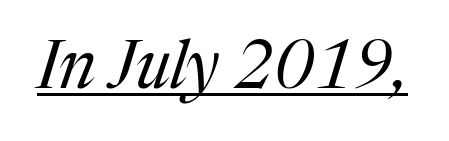
{"serif": "yes", "italic": "yes", "lean": "right", "slant_degrees": 17, "bold": "no", "weight": "regular", "width": "normal", "stroke_contrast": "medium", "x_height": "medium", "monospaced": "no", "underline": "yes", "letter_spacing": "normal", "letter_spacing_em": 0.0, "glyph_px": 66}
